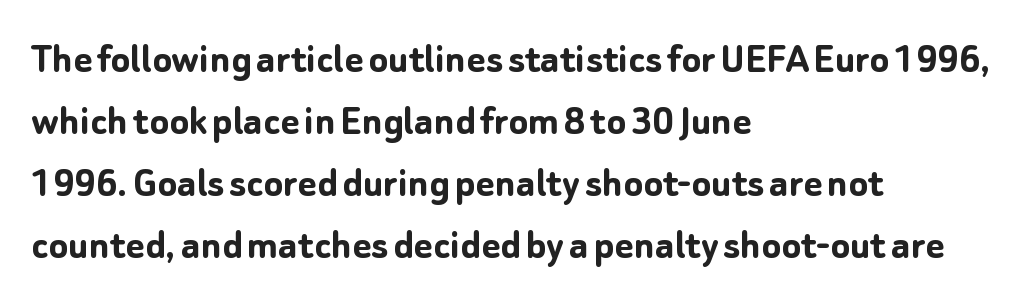
The image shows 45 px semibold sans-serif type, upright; set left-aligned, normal line spacing (1.38x), normal letter spacing, not underlined; low stroke contrast and a medium x-height.
